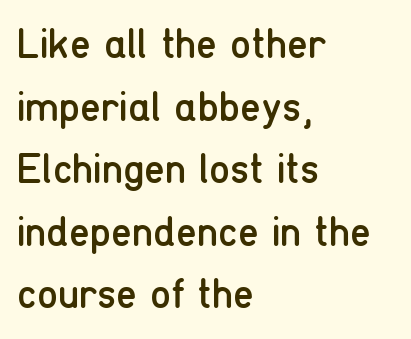
Visually the block forms a straight wall on the left and a jagged coastline on the right. The font's upright variant was chosen for this text. What's the leading like? Ordinary, nothing unusual. A sans-serif font was chosen for this passage.
